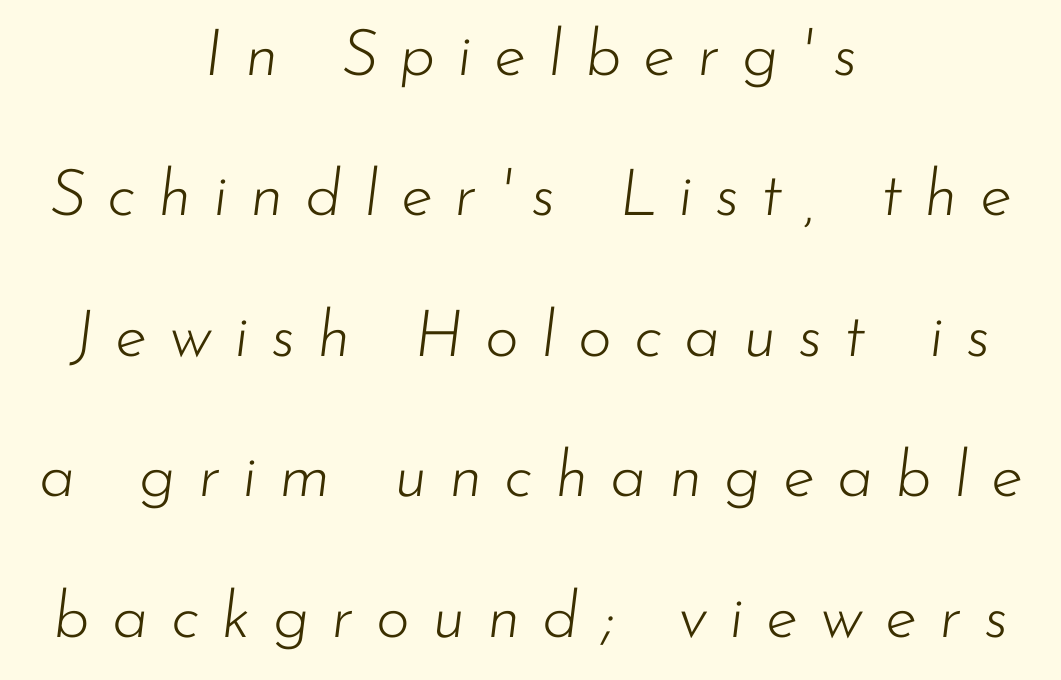
The image shows 65 px light type, italic (leaning right); set centered, loose line spacing (2.16x), unusually wide letter spacing (+0.34 em), not underlined; low stroke contrast and a small x-height.
